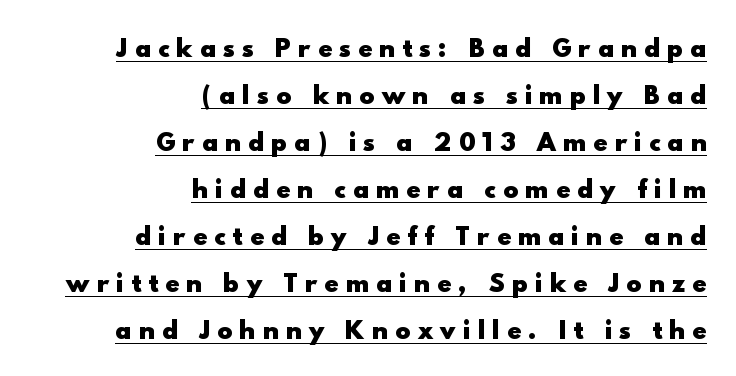
Each new line begins a long way beneath the previous one. Rendered with straight, roman letterforms. These words are printed bold, with thick strokes throughout. The words here are underlined.
